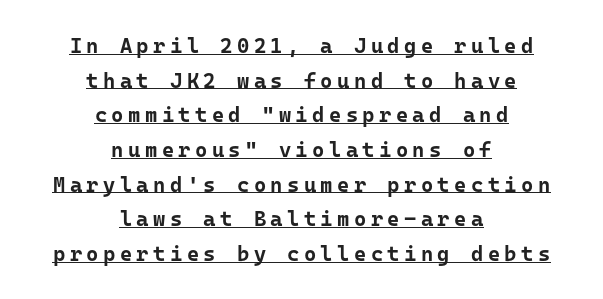
Q: Is the text bold? A: Yes.
Q: Is the text italic (slanted)? A: No, it is upright.
Q: Is the text underlined? A: Yes.
Q: How is the paragraph aligned? A: Centered.
Q: Is the spacing between letters normal or unusually wide? A: Unusually wide.
Q: Is the spacing between lines tight, normal or loose? A: Normal.
